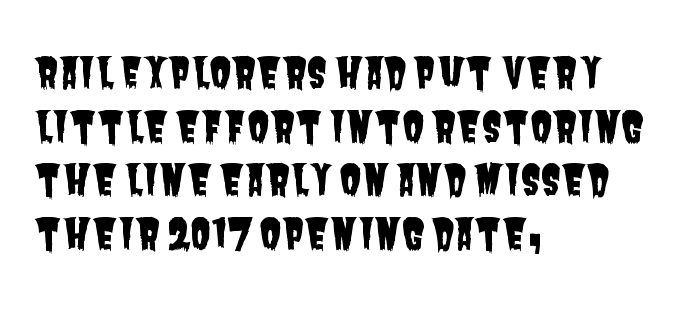
The image shows 41 px condensed sans-serif type; set left-aligned, normal line spacing (1.31x), normal letter spacing, not underlined; low stroke contrast and a large x-height.
